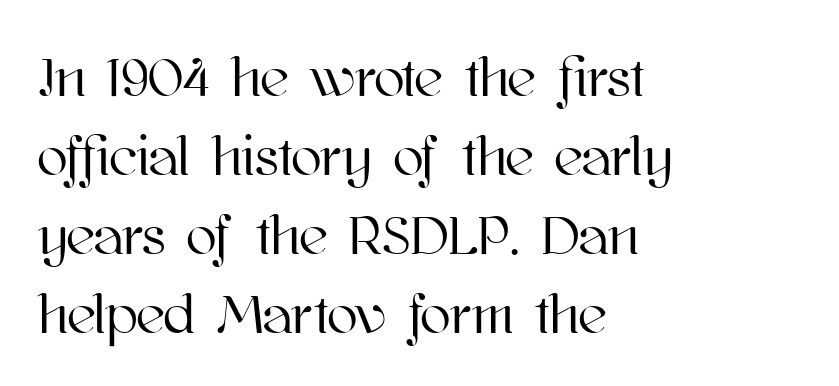
Q: Is the text italic (slanted)? A: No, it is upright.
Q: Is the text underlined? A: No.
Q: How is the paragraph aligned? A: Left-aligned.
Q: Is the spacing between letters normal or unusually wide? A: Normal.
Q: Is the spacing between lines tight, normal or loose? A: Normal.
Q: Width (condensed, normal, or wide)? A: Normal.
Q: Stroke contrast? A: High.
Q: x-height? A: Medium.
Q: Monospaced? A: No.
